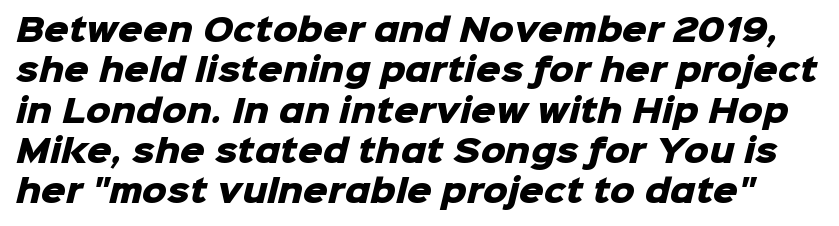
{"serif": "no", "bold": "yes", "weight": "heavy", "width": "normal", "stroke_contrast": "low", "x_height": "medium", "monospaced": "no", "underline": "no", "line_spacing": "normal", "line_spacing_ratio": 1.3, "letter_spacing": "normal", "letter_spacing_em": 0.0, "glyph_px": 31}
